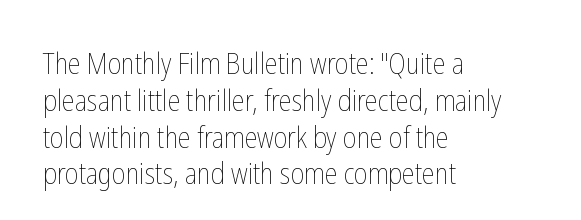
The image shows 29 px thin, condensed type, upright; set left-aligned, normal line spacing (1.27x), normal letter spacing, not underlined; low stroke contrast and a medium x-height.
